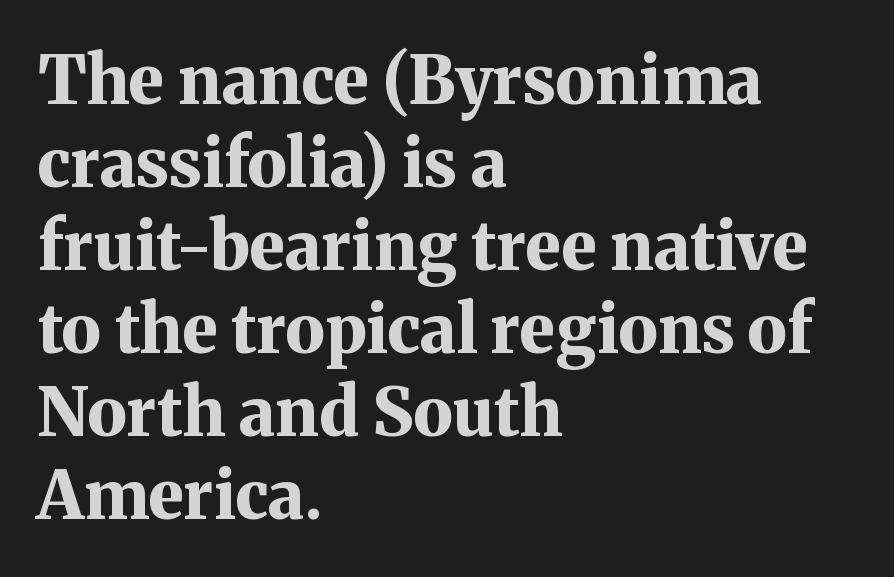
Q: Is the text bold? A: Yes.
Q: Is the text italic (slanted)? A: No, it is upright.
Q: Is the typeface a serif or a sans-serif typeface? A: Serif.
Q: Is the text underlined? A: No.
Q: How is the paragraph aligned? A: Left-aligned.
Q: Is the spacing between letters normal or unusually wide? A: Normal.
Q: Width (condensed, normal, or wide)? A: Normal.
Q: Stroke contrast? A: Medium.
Q: x-height? A: Medium.
Q: Monospaced? A: No.
